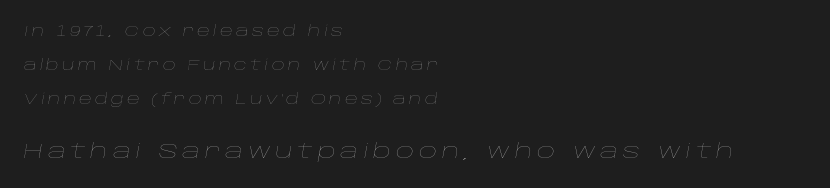
Block two is the big one; block one sits smaller above it. Inter-character spacing is expanded well beyond the font's built-in metrics. One-word summary of the alignment: left. Plain, unruled lines of type.
